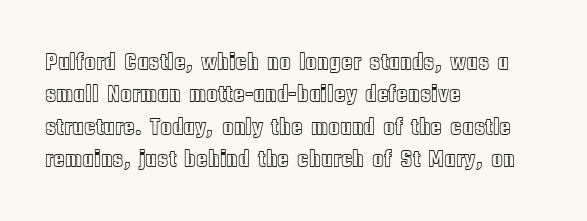
The image shows 24 px text type, upright; set left-aligned, normal line spacing (1.35x), normal letter spacing, not underlined.
